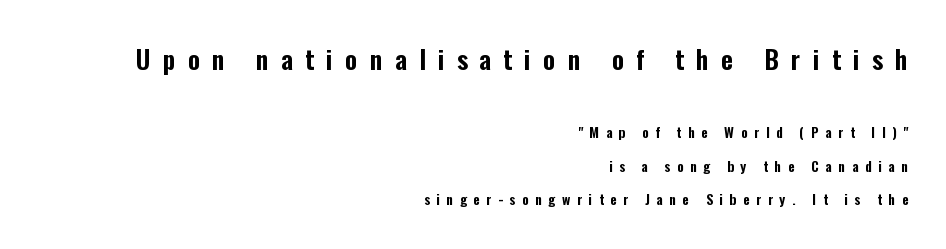
{"italic": "no", "underline": "no", "align": "right", "line_spacing": "loose", "line_spacing_ratio": 2.4, "letter_spacing": "wide", "letter_spacing_em": 0.47, "larger_block": "first", "size_ratio": 1.86, "glyph_px": 26}
